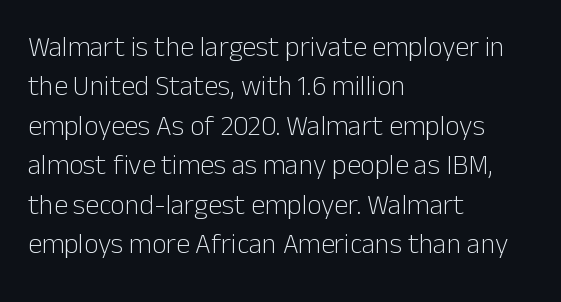
The image shows 28 px light sans-serif type, upright; set left-aligned, normal line spacing (1.41x), normal letter spacing, not underlined; low stroke contrast and a medium x-height.
